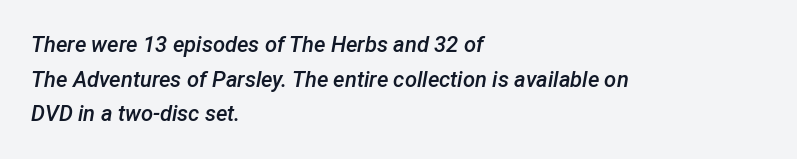
{"italic": "yes", "lean": "right", "slant_degrees": 12, "bold": "semi", "underline": "no", "align": "left", "line_spacing": "normal", "line_spacing_ratio": 1.57, "letter_spacing": "normal", "letter_spacing_em": 0.0, "glyph_px": 22}
